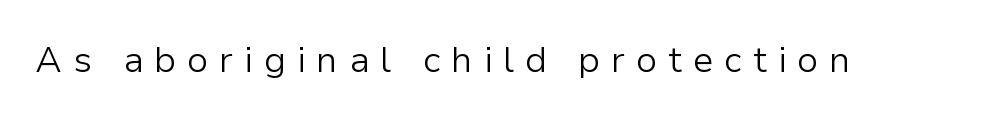
Q: Is the text bold? A: No.
Q: Is the text italic (slanted)? A: No, it is upright.
Q: Is the typeface a serif or a sans-serif typeface? A: Sans-serif.
Q: Is the text underlined? A: No.
Q: Is the spacing between letters normal or unusually wide? A: Unusually wide.
Q: Width (condensed, normal, or wide)? A: Normal.
Q: Stroke contrast? A: Low.
Q: x-height? A: Medium.
Q: Monospaced? A: No.
